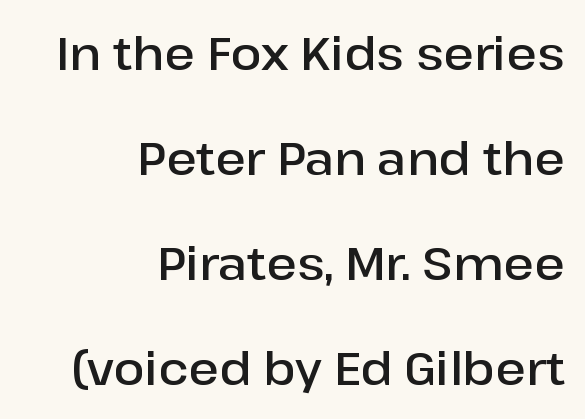
The image shows 46 px semibold sans-serif type, upright; set right-aligned, loose line spacing (2.28x), normal letter spacing, not underlined; low stroke contrast and a medium x-height.
